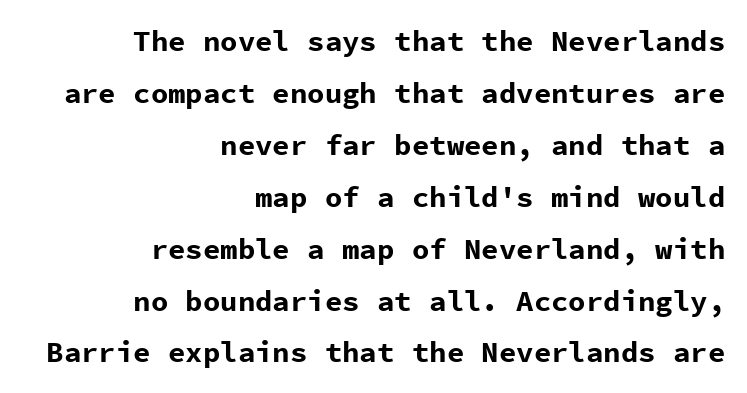
Q: Is the text bold? A: Yes.
Q: Is the text italic (slanted)? A: No, it is upright.
Q: Is the typeface a serif or a sans-serif typeface? A: Sans-serif.
Q: Is the text underlined? A: No.
Q: How is the paragraph aligned? A: Right-aligned.
Q: Is the spacing between letters normal or unusually wide? A: Normal.
Q: Width (condensed, normal, or wide)? A: Normal.
Q: Stroke contrast? A: Low.
Q: x-height? A: Medium.
Q: Monospaced? A: Yes.
